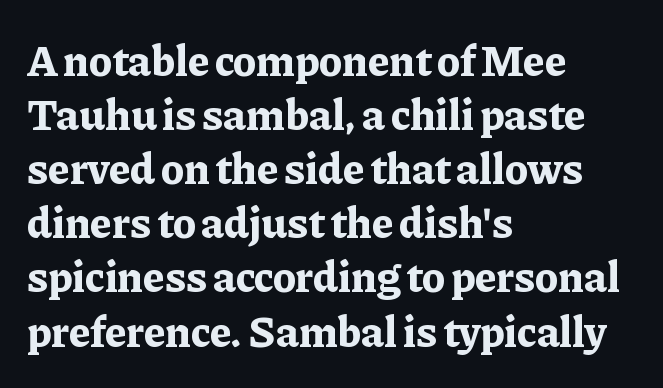
The image shows 44 px bold serif type, upright; set left-aligned, line spacing 1.23x, normal letter spacing, not underlined; low stroke contrast and a medium x-height.
